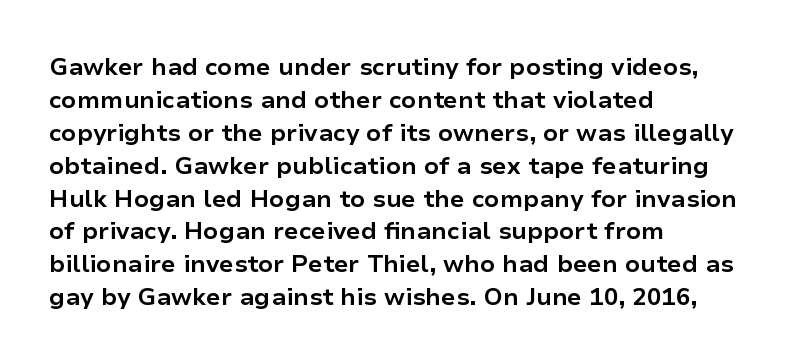
The tracking reads as untouched default to a designer's eye. Check the space under the baseline: it is left empty. The letters stand straight up with perfectly vertical stems. Each line starts at the same left margin while the right side varies. Weight check: bold — yes, fully. These lines sit exactly where default settings would place them.
